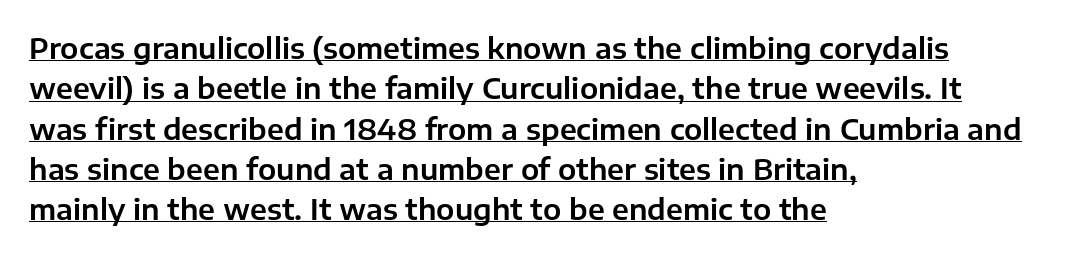
Q: Is the text italic (slanted)? A: No, it is upright.
Q: Is the typeface a serif or a sans-serif typeface? A: Sans-serif.
Q: Is the text underlined? A: Yes.
Q: How is the paragraph aligned? A: Left-aligned.
Q: Is the spacing between letters normal or unusually wide? A: Normal.
Q: Is the spacing between lines tight, normal or loose? A: Normal.
Q: Width (condensed, normal, or wide)? A: Normal.
Q: Stroke contrast? A: Low.
Q: x-height? A: Medium.
Q: Monospaced? A: No.
